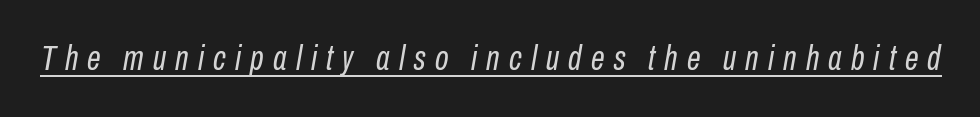
Q: Is the text bold? A: No.
Q: Is the text italic (slanted)? A: Yes, it leans right by about 10 degrees.
Q: Is the text underlined? A: Yes.
Q: Is the spacing between letters normal or unusually wide? A: Unusually wide.
Q: Width (condensed, normal, or wide)? A: Condensed.
Q: Stroke contrast? A: Low.
Q: x-height? A: Medium.
Q: Monospaced? A: No.
